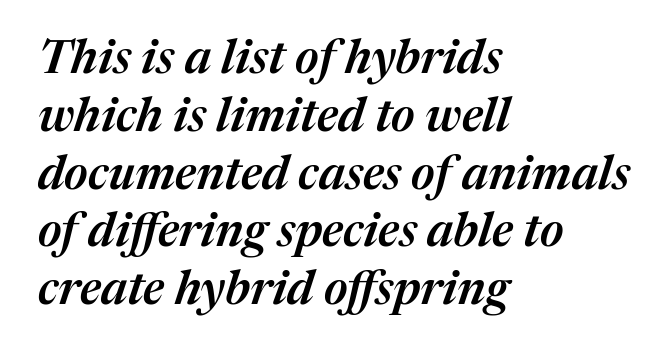
A typesetter would call this proportional, since set widths differ per character. Each word holds together tightly as a unit, with standard inter-letter gaps. The paragraph shown leans on its left margin. This is oblique type, the kind used for emphasis or titles. Glance below the letters and you will spot only blank space.
